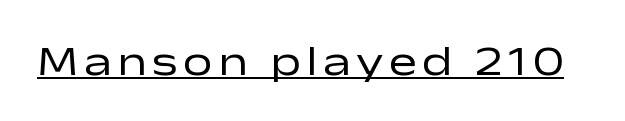
Q: Is the text bold? A: No.
Q: Is the text italic (slanted)? A: No, it is upright.
Q: Is the typeface a serif or a sans-serif typeface? A: Sans-serif.
Q: Is the text underlined? A: Yes.
Q: Width (condensed, normal, or wide)? A: Wide.
Q: Stroke contrast? A: Low.
Q: x-height? A: Medium.
Q: Monospaced? A: No.
